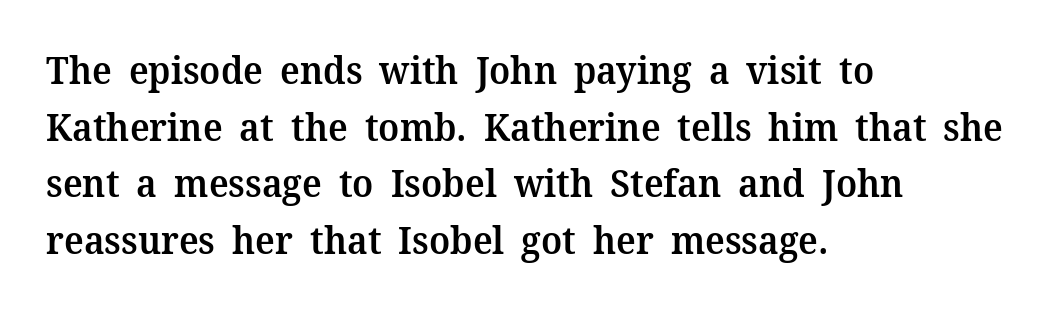
Q: Is the text bold? A: Semi-bold.
Q: Is the text italic (slanted)? A: No, it is upright.
Q: Is the typeface a serif or a sans-serif typeface? A: Serif.
Q: Is the text underlined? A: No.
Q: How is the paragraph aligned? A: Left-aligned.
Q: Is the spacing between letters normal or unusually wide? A: Normal.
Q: Is the spacing between lines tight, normal or loose? A: Normal.
Q: Width (condensed, normal, or wide)? A: Normal.
Q: Stroke contrast? A: Medium.
Q: x-height? A: Medium.
Q: Monospaced? A: No.
